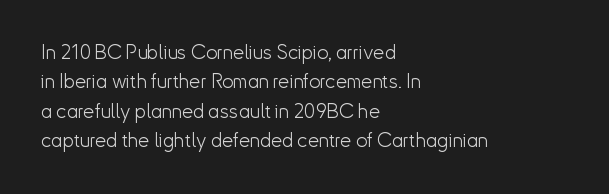
The image shows 20 px text type, upright; set left-aligned, normal line spacing (1.47x), normal letter spacing, not underlined.
